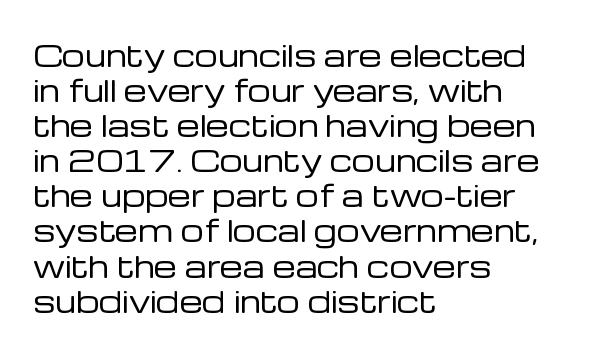
The image shows 29 px regular-weight sans-serif type, upright; set left-aligned, line spacing 1.21x, normal letter spacing, not underlined; low stroke contrast and a medium x-height.
